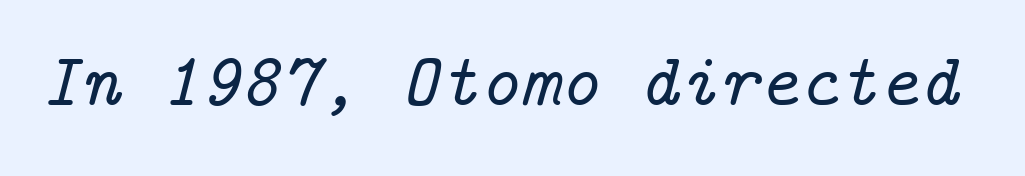
Q: Is the text italic (slanted)? A: Yes, it leans right by about 14 degrees.
Q: Is the typeface a serif or a sans-serif typeface? A: Serif.
Q: Is the text underlined? A: No.
Q: Is the spacing between letters normal or unusually wide? A: Normal.
Q: Width (condensed, normal, or wide)? A: Normal.
Q: Stroke contrast? A: Low.
Q: x-height? A: Medium.
